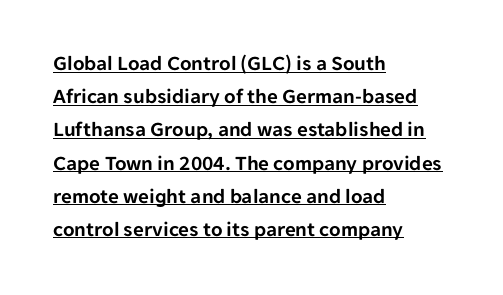
Is there much room between lines? A standard amount, neither cramped nor airy. Quick note: not italic, upright. Descenders here cross a horizontal rule under the line. This sample is left-justified, so line endings fall wherever the words run out. The gaps between neighbouring characters are ordinary and unremarkable.
